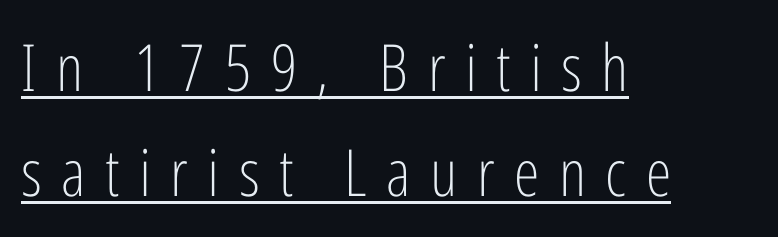
The image shows 65 px light, condensed sans-serif type, upright; set left-aligned, normal line spacing (1.61x), unusually wide letter spacing (+0.3 em), underlined; low stroke contrast and a medium x-height.
